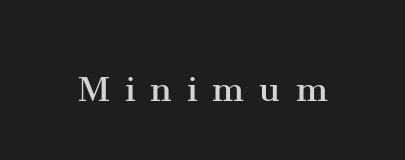
{"serif": "yes", "italic": "no", "bold": "no", "weight": "regular", "width": "normal", "stroke_contrast": "medium", "x_height": "medium", "monospaced": "no", "underline": "no", "align": "center", "letter_spacing": "wide", "letter_spacing_em": 0.36, "glyph_px": 42}
